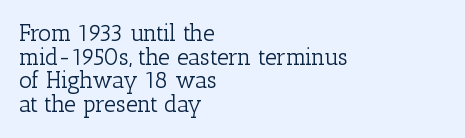
Q: Is the text bold? A: No.
Q: Is the text italic (slanted)? A: No, it is upright.
Q: Is the text underlined? A: No.
Q: How is the paragraph aligned? A: Left-aligned.
Q: Is the spacing between letters normal or unusually wide? A: Normal.
Q: Is the spacing between lines tight, normal or loose? A: Tight.
